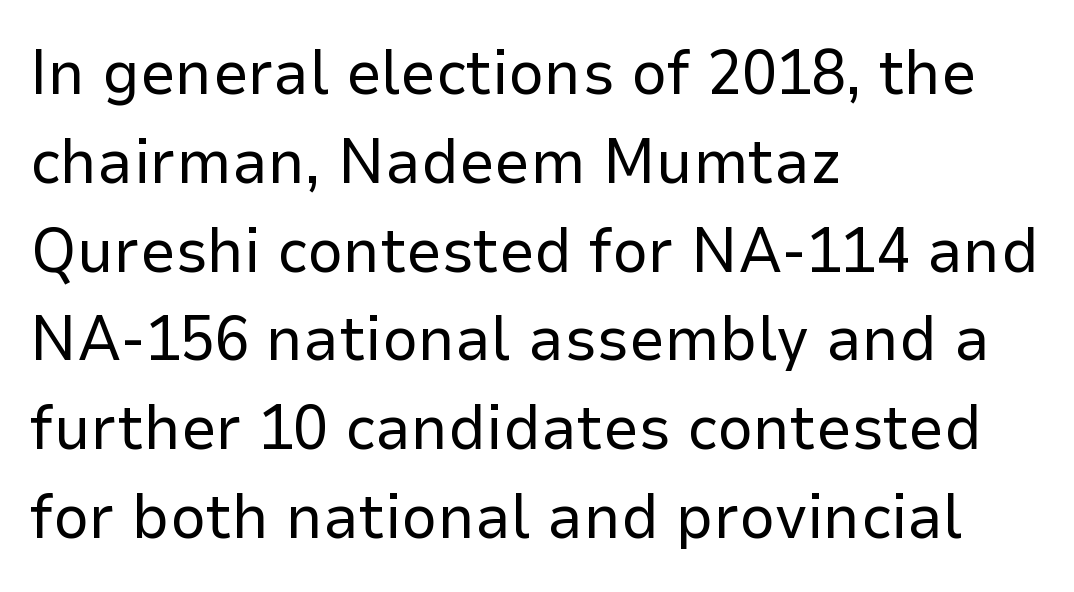
The image shows 63 px regular-weight sans-serif type, upright; set left-aligned, normal line spacing (1.41x), normal letter spacing, not underlined; low stroke contrast and a medium x-height.
